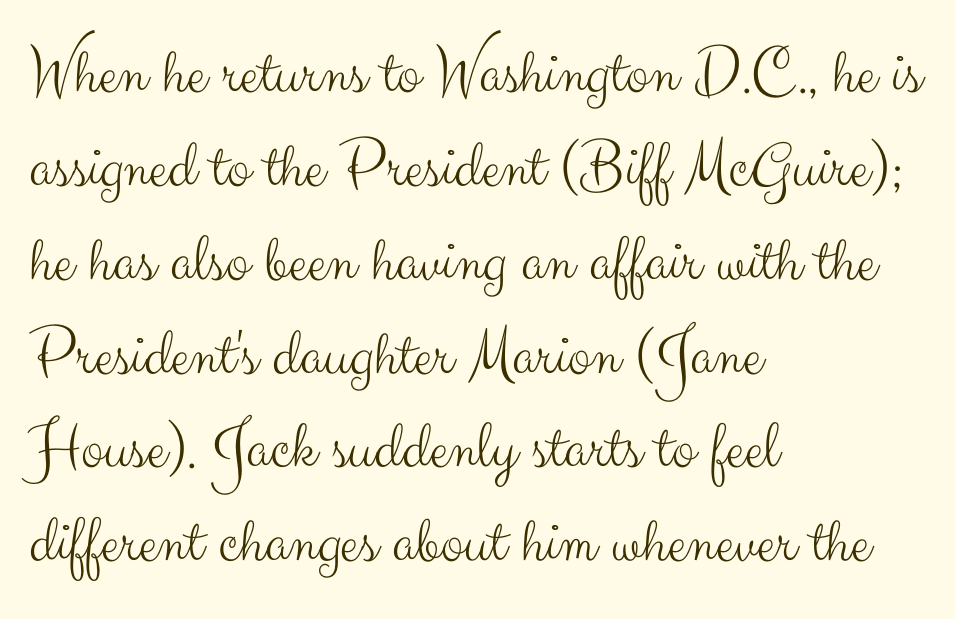
{"serif": "no", "bold": "no", "weight": "light", "width": "normal", "stroke_contrast": "medium", "x_height": "small", "monospaced": "no", "underline": "no", "align": "left", "line_spacing": "normal", "line_spacing_ratio": 1.38, "letter_spacing": "normal", "letter_spacing_em": 0.0, "glyph_px": 68}
